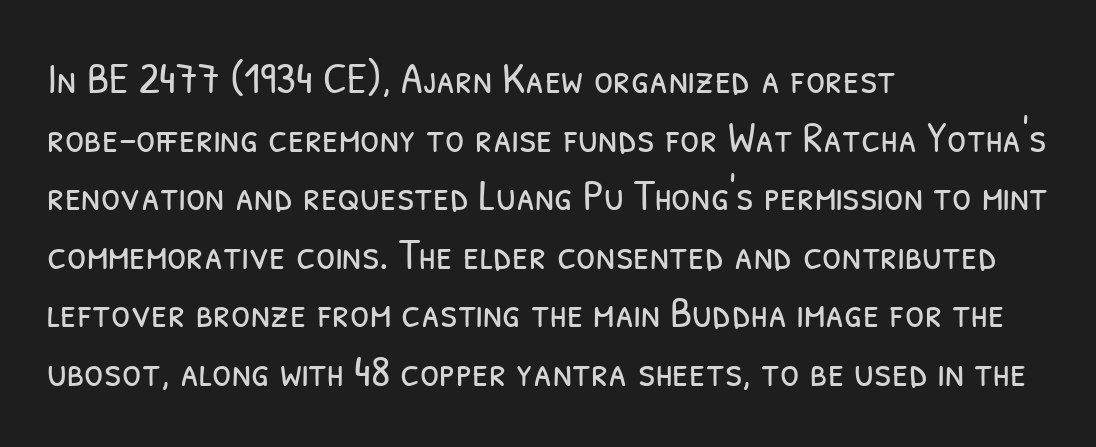
{"serif": "no", "bold": "no", "weight": "light", "width": "condensed", "stroke_contrast": "low", "x_height": "medium", "monospaced": "no", "underline": "no", "align": "left", "line_spacing": "normal", "line_spacing_ratio": 1.33, "letter_spacing": "normal", "letter_spacing_em": 0.0, "glyph_px": 44}
